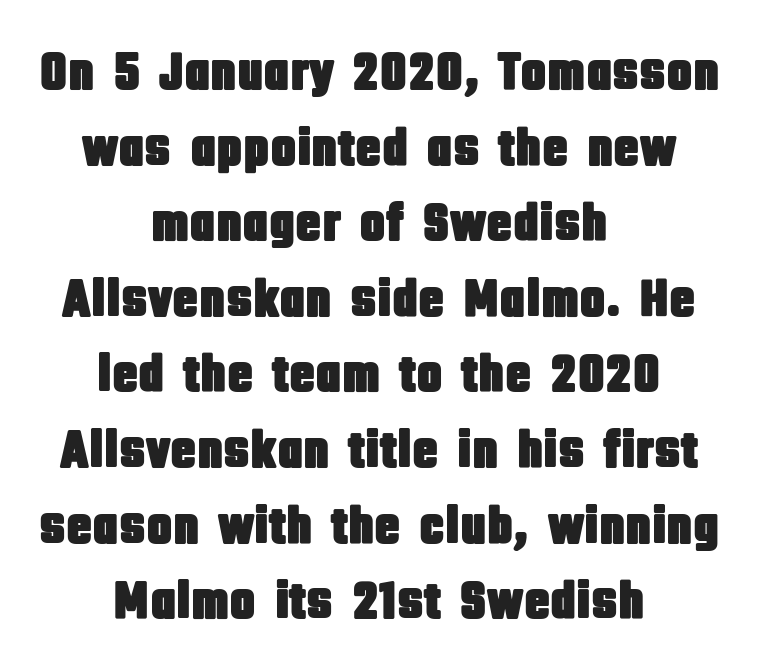
Look at the tracking — it's just the regular setting, nothing added. The specimen omits any rule beneath the text block's lines. Italic? Not at all — the glyphs are vertical. This rendering employs a face without finishing strokes, i.e., a sans-serif.
